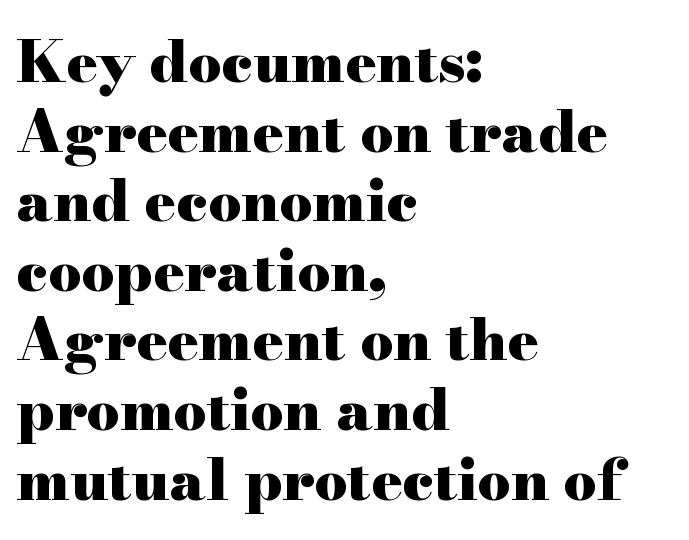
Q: Is the text bold? A: Yes.
Q: Is the text italic (slanted)? A: No, it is upright.
Q: Is the typeface a serif or a sans-serif typeface? A: Serif.
Q: Is the text underlined? A: No.
Q: How is the paragraph aligned? A: Left-aligned.
Q: Is the spacing between letters normal or unusually wide? A: Normal.
Q: Width (condensed, normal, or wide)? A: Wide.
Q: Stroke contrast? A: High.
Q: x-height? A: Small.
Q: Monospaced? A: No.
